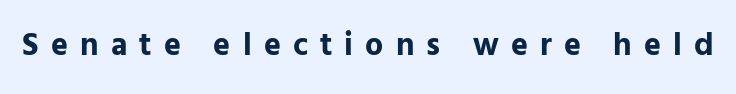
Q: Is the text bold? A: Yes.
Q: Is the text italic (slanted)? A: No, it is upright.
Q: Is the typeface a serif or a sans-serif typeface? A: Sans-serif.
Q: Is the text underlined? A: No.
Q: Is the spacing between letters normal or unusually wide? A: Unusually wide.
Q: Width (condensed, normal, or wide)? A: Normal.
Q: Stroke contrast? A: Low.
Q: x-height? A: Medium.
Q: Monospaced? A: No.
